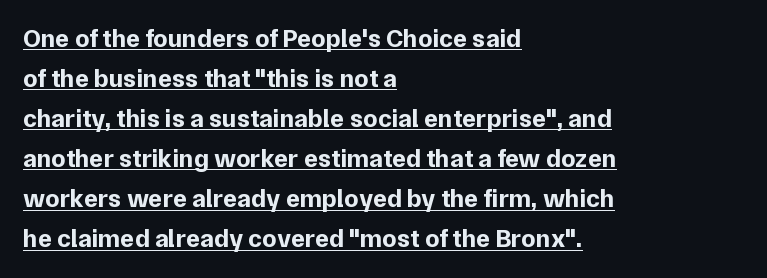
{"italic": "no", "bold": "yes", "underline": "yes", "align": "left", "line_spacing": "normal", "line_spacing_ratio": 1.54, "letter_spacing": "normal", "letter_spacing_em": 0.0, "glyph_px": 26}
